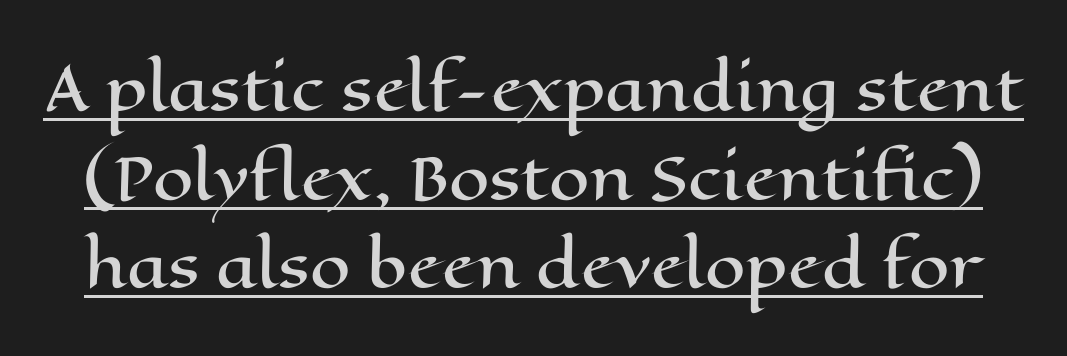
Q: Is the text italic (slanted)? A: No, it is upright.
Q: Is the text underlined? A: Yes.
Q: Is the spacing between letters normal or unusually wide? A: Normal.
Q: Is the spacing between lines tight, normal or loose? A: Normal.
Q: Width (condensed, normal, or wide)? A: Wide.
Q: Stroke contrast? A: High.
Q: x-height? A: Medium.
Q: Monospaced? A: No.
